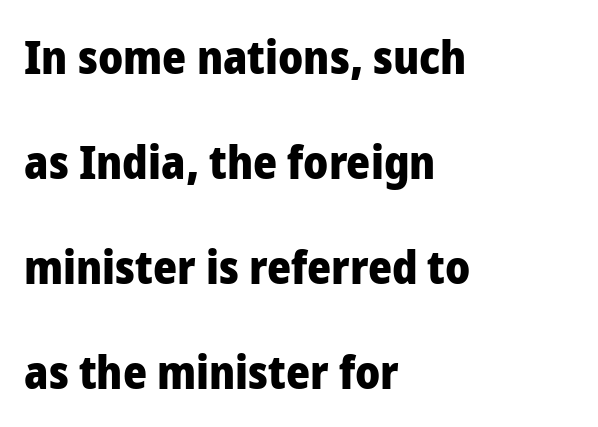
The image shows 46 px heavy sans-serif type, upright; set left-aligned, loose line spacing (2.28x), normal letter spacing, not underlined; low stroke contrast and a medium x-height.
